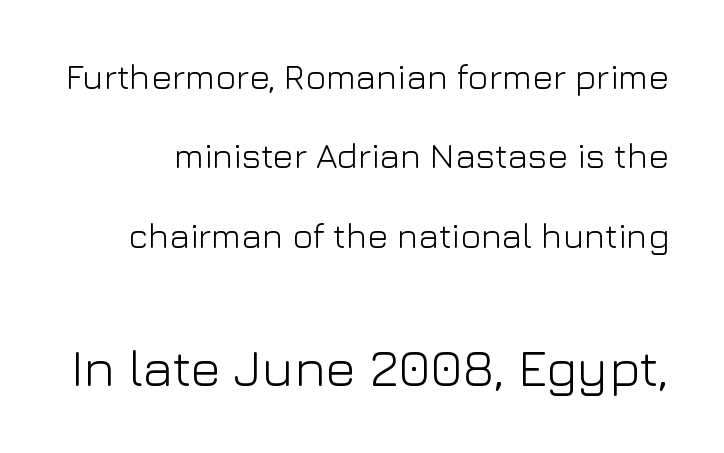
Summary of weight: not heavy and not bold. A sans-serif font was chosen for this passage. Ordinary non-slanted type is in use. Character widths vary here, with narrow letters taking less room than wide ones. The passage shown begins with its smaller block and ends with its larger one. A clean baseline with only descenders dipping below it.
